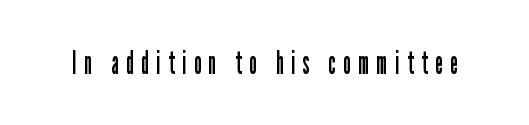
{"serif": "no", "italic": "no", "bold": "no", "weight": "regular", "width": "condensed", "stroke_contrast": "low", "x_height": "medium", "monospaced": "no", "underline": "no", "letter_spacing": "wide", "letter_spacing_em": 0.25, "glyph_px": 32}
